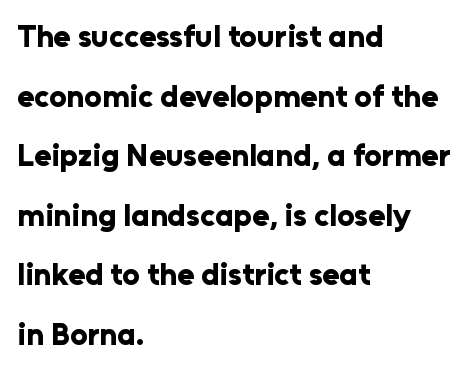
Q: Is the text bold? A: Yes.
Q: Is the text italic (slanted)? A: No, it is upright.
Q: Is the typeface a serif or a sans-serif typeface? A: Sans-serif.
Q: Is the text underlined? A: No.
Q: How is the paragraph aligned? A: Left-aligned.
Q: Is the spacing between letters normal or unusually wide? A: Normal.
Q: Is the spacing between lines tight, normal or loose? A: Loose.
Q: Width (condensed, normal, or wide)? A: Normal.
Q: Stroke contrast? A: Low.
Q: x-height? A: Medium.
Q: Monospaced? A: No.
